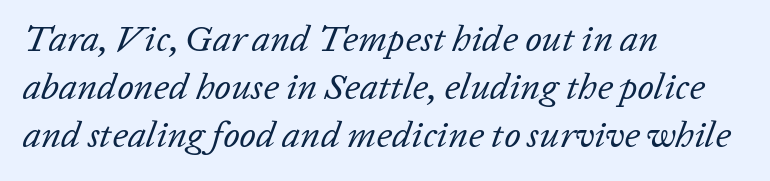
{"italic": "yes", "lean": "right", "slant_degrees": 20, "bold": "no", "weight": "regular", "width": "normal", "stroke_contrast": "low", "x_height": "medium", "monospaced": "no", "underline": "no", "align": "left", "line_spacing": "normal", "line_spacing_ratio": 1.3, "letter_spacing": "normal", "letter_spacing_em": 0.0, "glyph_px": 37}
